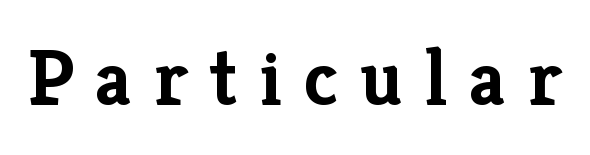
{"serif": "yes", "italic": "no", "bold": "yes", "weight": "semibold", "width": "normal", "stroke_contrast": "low", "x_height": "medium", "monospaced": "no", "underline": "no", "letter_spacing": "wide", "letter_spacing_em": 0.27, "glyph_px": 80}
